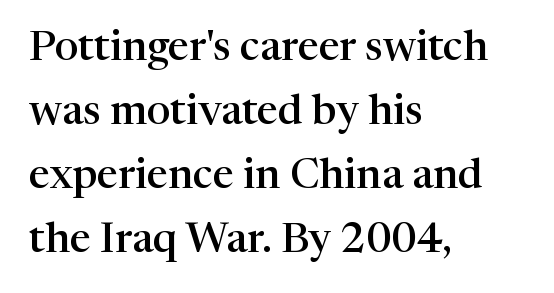
{"serif": "yes", "italic": "no", "bold": "semi", "weight": "semibold", "width": "normal", "stroke_contrast": "high", "x_height": "medium", "monospaced": "no", "underline": "no", "align": "left", "line_spacing": "normal", "line_spacing_ratio": 1.52, "letter_spacing": "normal", "letter_spacing_em": 0.0, "glyph_px": 42}
